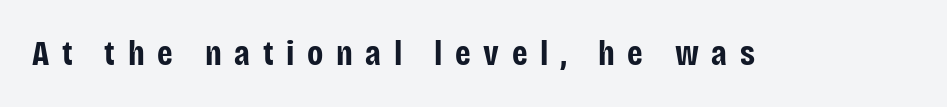
The foot of each line stays bare and open. Each word looks stretched out because of the extra space between its letters. Type style note: lacks serifs. These words are printed bold, with thick strokes throughout. Proportional: the letters do not fall into vertical columns.
